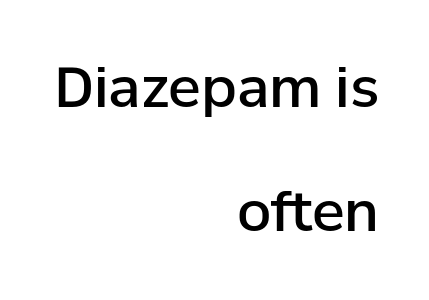
{"serif": "no", "italic": "no", "bold": "semi", "weight": "semibold", "width": "normal", "stroke_contrast": "low", "x_height": "medium", "monospaced": "no", "underline": "no", "align": "right", "line_spacing": "loose", "line_spacing_ratio": 2.26, "letter_spacing": "normal", "letter_spacing_em": 0.0, "glyph_px": 55}
